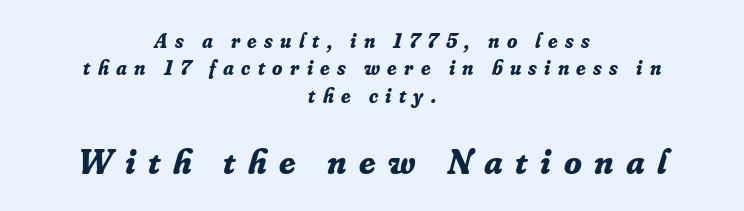
The image shows 36 px bold serif type, italic (leaning right); set centered, normal line spacing (1.3x), unusually wide letter spacing (+0.35 em), not underlined; the second (bottom) block is 1.71x larger; low stroke contrast and a small x-height.
